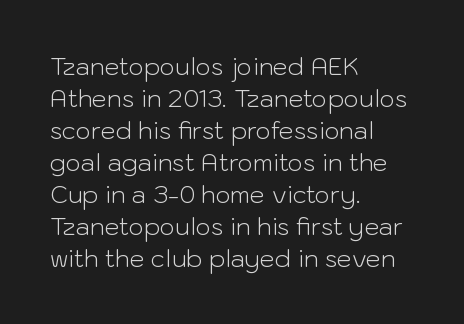
Q: Is the text bold? A: No.
Q: Is the text italic (slanted)? A: No, it is upright.
Q: Is the text underlined? A: No.
Q: How is the paragraph aligned? A: Left-aligned.
Q: Is the spacing between letters normal or unusually wide? A: Normal.
Q: Is the spacing between lines tight, normal or loose? A: Normal.
